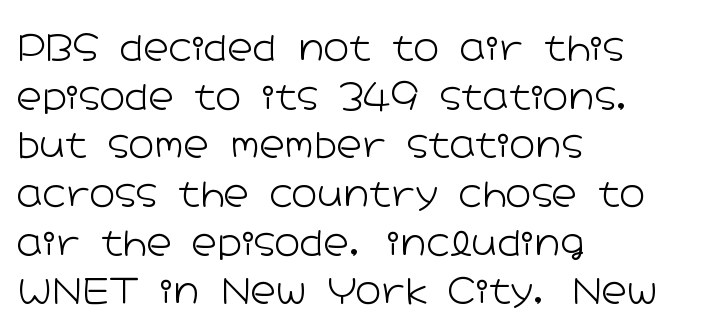
Q: Is the text bold? A: No.
Q: Is the text italic (slanted)? A: No, it is upright.
Q: Is the typeface a serif or a sans-serif typeface? A: Sans-serif.
Q: Is the text underlined? A: No.
Q: How is the paragraph aligned? A: Left-aligned.
Q: Is the spacing between letters normal or unusually wide? A: Normal.
Q: Is the spacing between lines tight, normal or loose? A: Normal.
Q: Width (condensed, normal, or wide)? A: Wide.
Q: Stroke contrast? A: Low.
Q: x-height? A: Medium.
Q: Monospaced? A: No.
